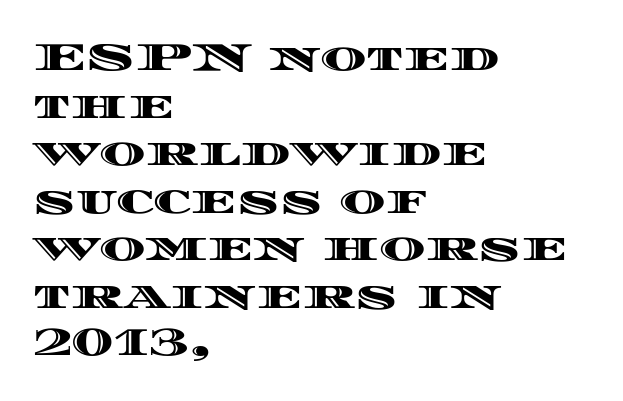
{"italic": "no", "width": "wide", "x_height": "large", "monospaced": "no", "underline": "no", "align": "left", "line_spacing_ratio": 1.22, "letter_spacing": "normal", "letter_spacing_em": 0.0, "glyph_px": 39}
